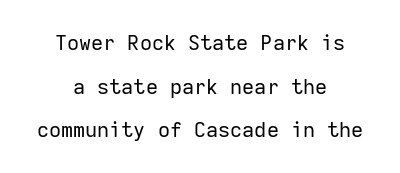
The image shows 21 px text type, upright; set centered, loose line spacing (2.08x), normal letter spacing, not underlined.
